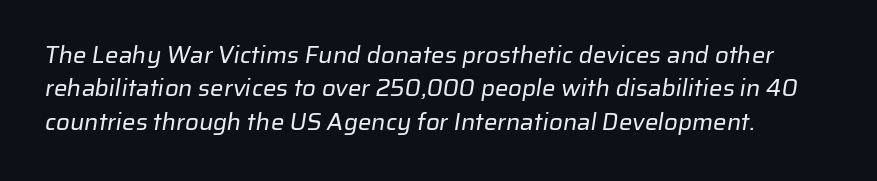
The area under the type is left untouched. The horizontal fit of the characters is conventional and even. Compared with typical paragraphs, the rows here are spaced about the same. A quiet, ordinary-to-light weight characterises the typeface.
